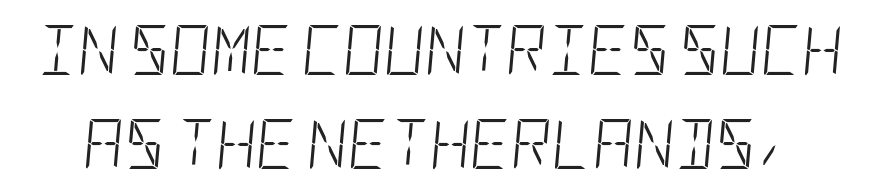
The image shows 50 px light, condensed type, italic (leaning right); set line spacing 1.88x, normal letter spacing, not underlined; low stroke contrast and a large x-height.
